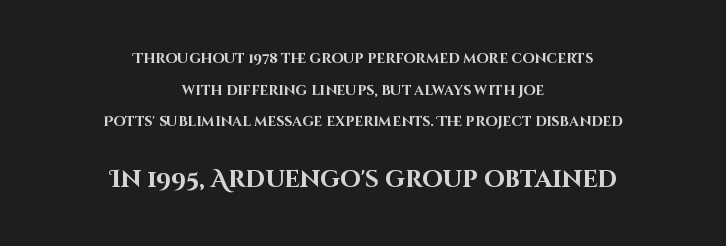
The image shows 24 px bold type, upright; set centered, loose line spacing (2.26x), normal letter spacing, not underlined; the second (bottom) block is 1.71x larger.
